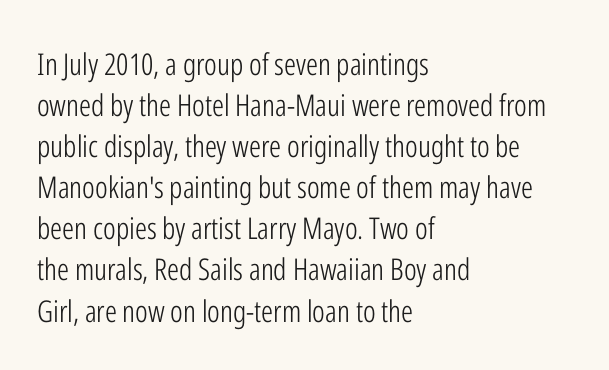
{"serif": "no", "italic": "no", "bold": "no", "weight": "light", "width": "condensed", "stroke_contrast": "low", "x_height": "medium", "monospaced": "no", "underline": "no", "align": "left", "line_spacing": "normal", "line_spacing_ratio": 1.37, "letter_spacing": "normal", "letter_spacing_em": 0.0, "glyph_px": 30}
